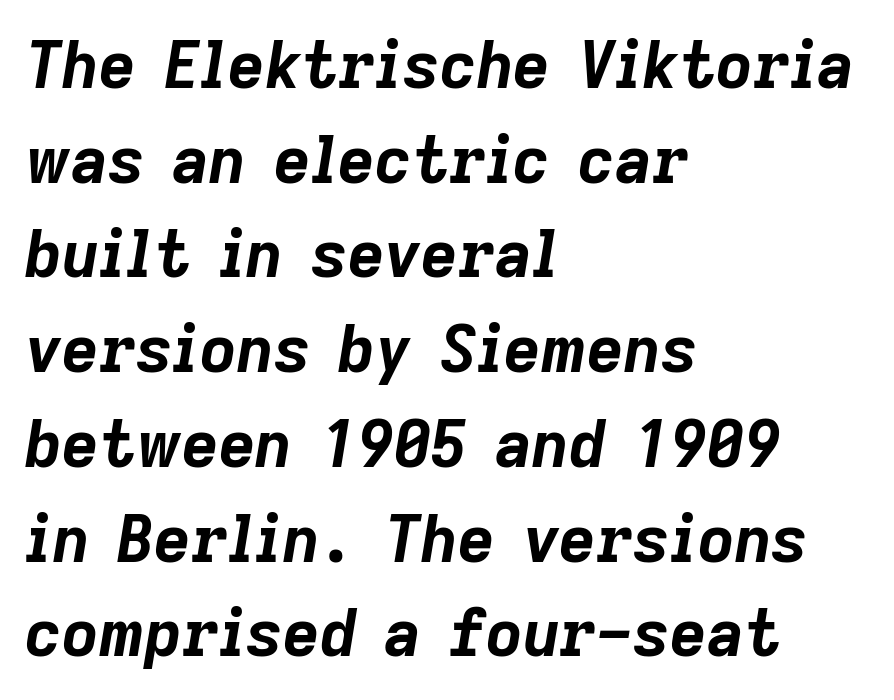
Q: Is the text bold? A: Yes.
Q: Is the text italic (slanted)? A: Yes, it leans right by about 9 degrees.
Q: Is the text underlined? A: No.
Q: How is the paragraph aligned? A: Left-aligned.
Q: Is the spacing between letters normal or unusually wide? A: Normal.
Q: Is the spacing between lines tight, normal or loose? A: Normal.
Q: Width (condensed, normal, or wide)? A: Normal.
Q: Stroke contrast? A: Low.
Q: x-height? A: Medium.
Q: Monospaced? A: No.
